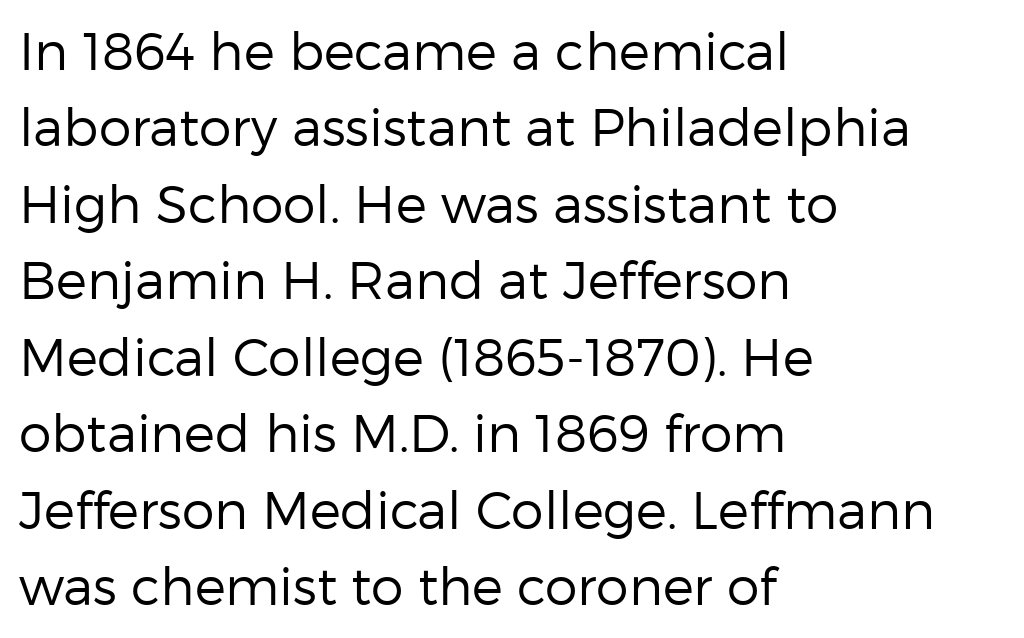
The image shows 52 px regular-weight sans-serif type, upright; set left-aligned, normal line spacing (1.47x), normal letter spacing, not underlined; low stroke contrast and a medium x-height.
